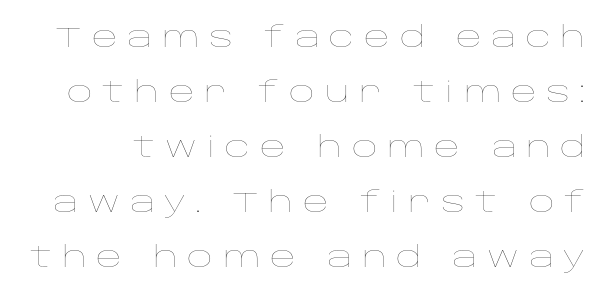
The typeface has the unassuming heft of standard copy or less. Posture: vertical. The block of text is sparse from top to bottom, with ample space between rows. Anything drawn beneath the words? Only blank space. Do the characters align in a grid? No, the font is proportional. There is plenty of visible air inserted between adjacent glyphs.
